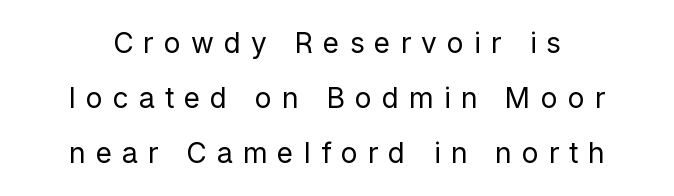
{"serif": "no", "italic": "no", "bold": "no", "weight": "regular", "width": "normal", "stroke_contrast": "low", "x_height": "medium", "monospaced": "no", "underline": "no", "line_spacing": "loose", "line_spacing_ratio": 1.97, "letter_spacing": "wide", "letter_spacing_em": 0.36, "glyph_px": 28}
